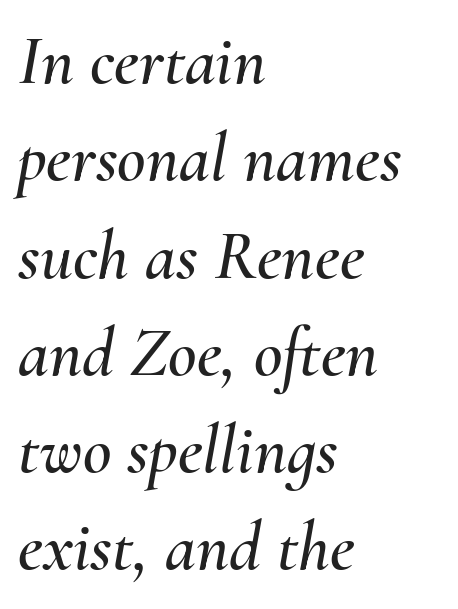
Q: Is the text italic (slanted)? A: Yes, it leans right by about 10 degrees.
Q: Is the text underlined? A: No.
Q: How is the paragraph aligned? A: Left-aligned.
Q: Is the spacing between letters normal or unusually wide? A: Normal.
Q: Is the spacing between lines tight, normal or loose? A: Normal.
Q: Width (condensed, normal, or wide)? A: Normal.
Q: Stroke contrast? A: Medium.
Q: x-height? A: Small.
Q: Monospaced? A: No.
